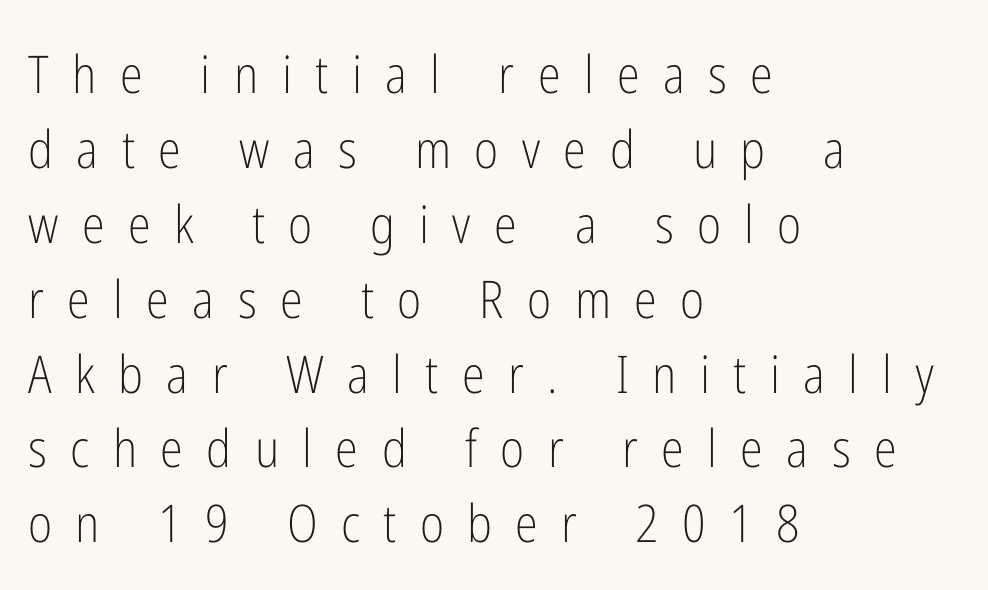
The image shows 52 px light, condensed sans-serif type, upright; set left-aligned, normal line spacing (1.44x), unusually wide letter spacing (+0.45 em), not underlined; low stroke contrast and a medium x-height.
